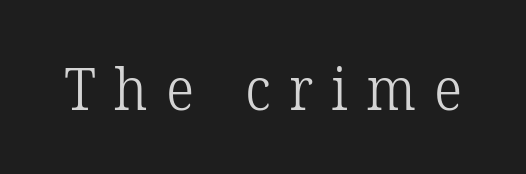
The image shows 59 px light serif type, upright; set unusually wide letter spacing (+0.31 em), not underlined; low stroke contrast and a medium x-height.
